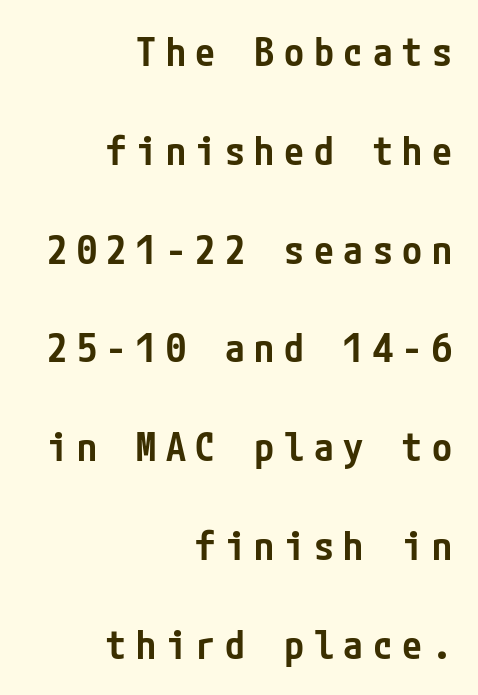
The image shows 40 px semibold, condensed sans-serif type, upright; set right-aligned, loose line spacing (2.47x), unusually wide letter spacing (+0.24 em), not underlined; low stroke contrast and a medium x-height.
